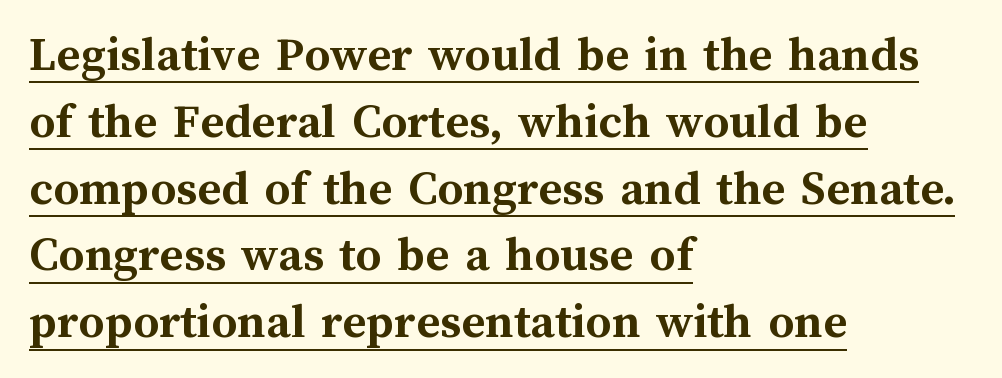
{"italic": "no", "bold": "yes", "weight": "semibold", "width": "normal", "stroke_contrast": "medium", "x_height": "medium", "monospaced": "no", "underline": "yes", "align": "left", "line_spacing": "normal", "line_spacing_ratio": 1.31, "letter_spacing": "normal", "letter_spacing_em": 0.0, "glyph_px": 51}
